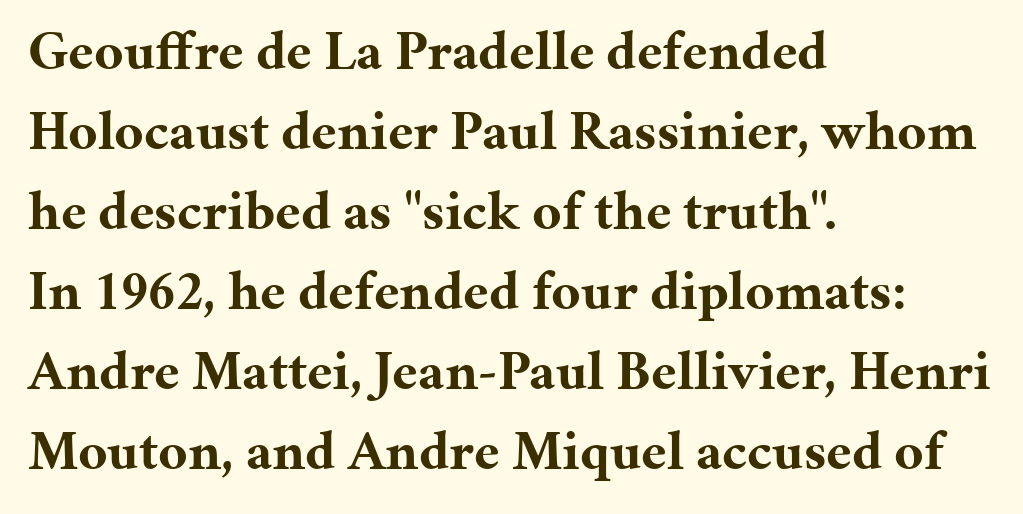
The image shows 56 px bold serif type, upright; set left-aligned, normal line spacing (1.43x), normal letter spacing, not underlined; medium stroke contrast and a medium x-height.
